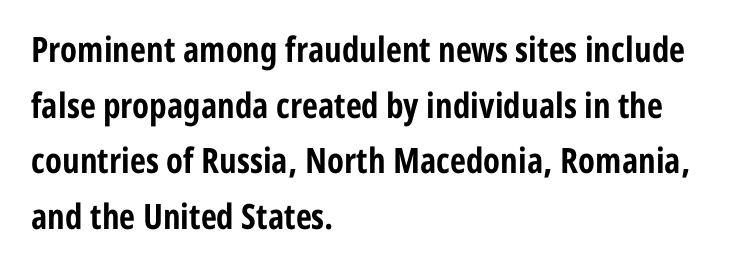
The image shows 35 px bold, condensed sans-serif type, upright; set left-aligned, normal line spacing (1.59x), normal letter spacing, not underlined; low stroke contrast and a medium x-height.
